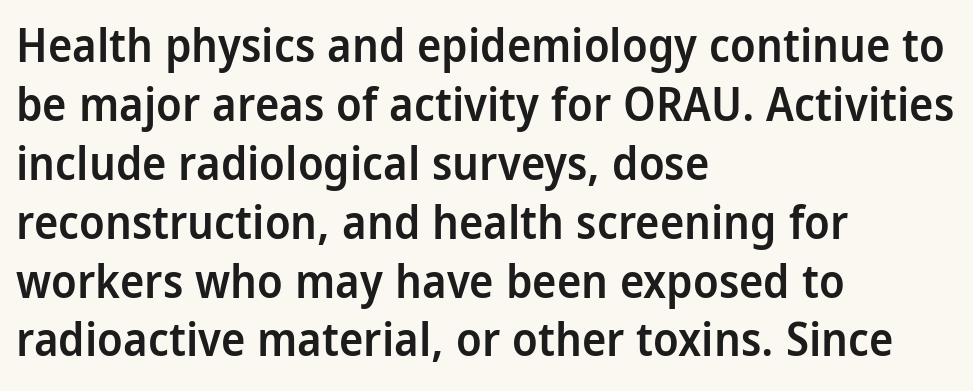
The rag falls on the right side of this text block. The string is rendered with underlining switched off. Style check: upright. Varying glyph widths throughout — classic text-font behaviour. Its strokes are somewhat broadened, the hallmark of semibold type. Look at the bottom of the vertical strokes: they stop flat, with no serifs.
